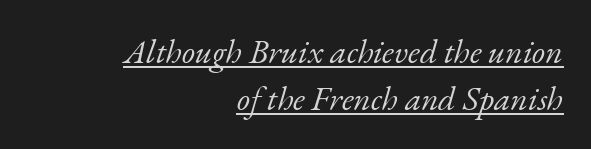
The image shows 34 px light serif type, italic (leaning right); set right-aligned, normal line spacing (1.38x), normal letter spacing, underlined; low stroke contrast and a small x-height.
